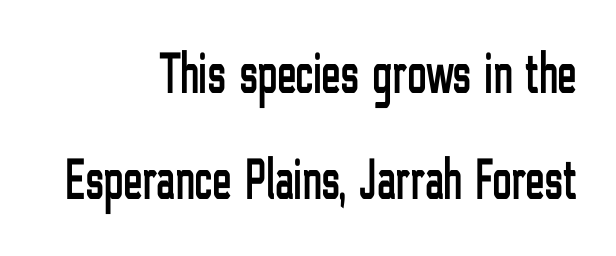
The image shows 58 px condensed sans-serif type, upright; set right-aligned, line spacing 1.83x, normal letter spacing, not underlined; low stroke contrast and a medium x-height.
